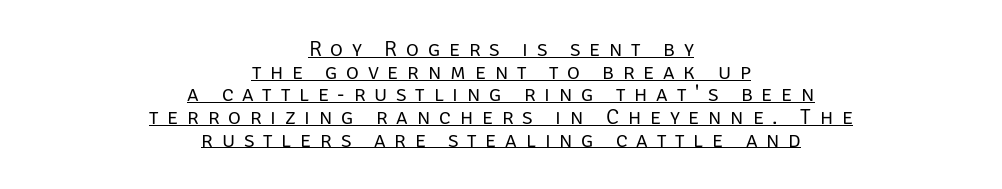
{"italic": "no", "bold": "no", "underline": "yes", "align": "center", "line_spacing": "tight", "line_spacing_ratio": 1.03, "letter_spacing": "wide", "letter_spacing_em": 0.4, "glyph_px": 22}
